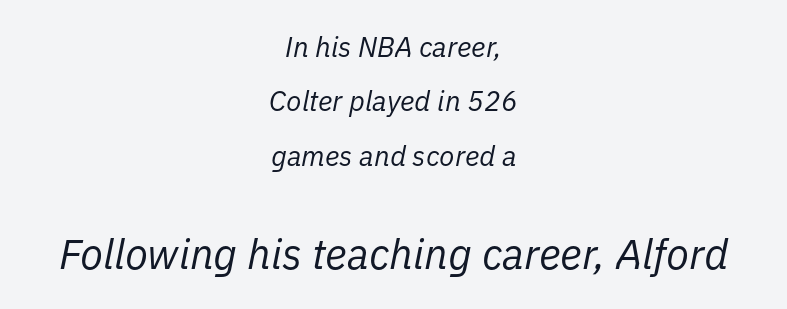
Q: Is the text bold? A: No.
Q: Is the text italic (slanted)? A: Yes, it leans right by about 11 degrees.
Q: Is the text underlined? A: No.
Q: How is the paragraph aligned? A: Centered.
Q: Is the spacing between letters normal or unusually wide? A: Normal.
Q: Is the spacing between lines tight, normal or loose? A: Loose.
Q: Which block of text is set in a larger size, the first (top) or the second (bottom)? A: The second (bottom) one.
Q: Width (condensed, normal, or wide)? A: Normal.
Q: Stroke contrast? A: Low.
Q: x-height? A: Medium.
Q: Monospaced? A: No.
